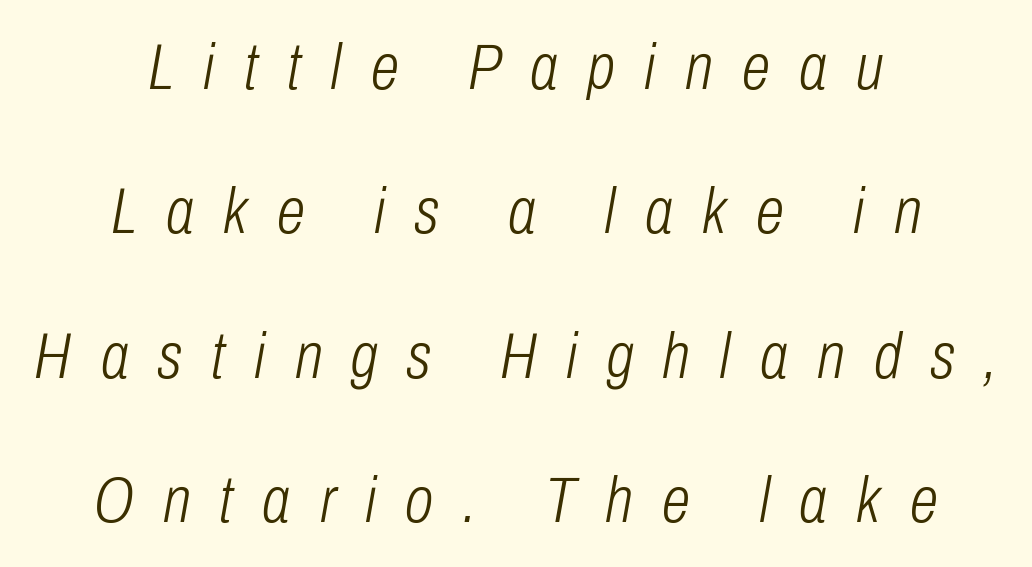
The image shows 65 px light, condensed type, italic (leaning right); set centered, loose line spacing (2.22x), unusually wide letter spacing (+0.45 em), not underlined; low stroke contrast and a medium x-height.
